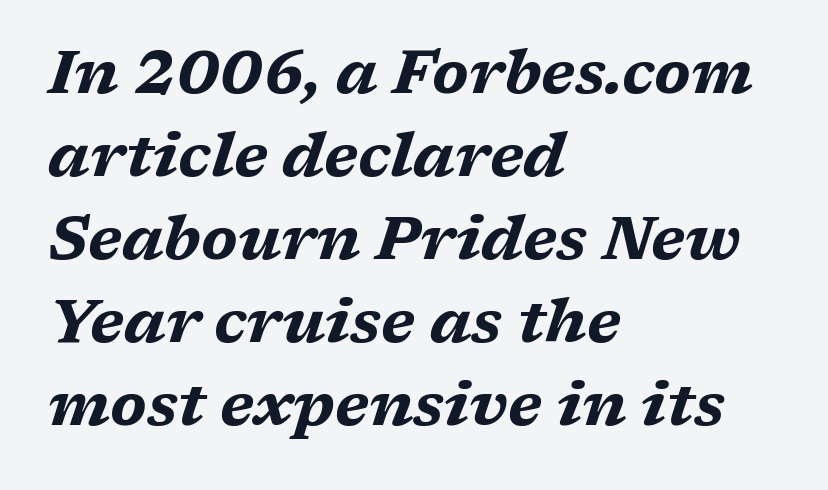
{"italic": "yes", "lean": "right", "slant_degrees": 17, "bold": "yes", "weight": "bold", "width": "wide", "stroke_contrast": "medium", "x_height": "medium", "monospaced": "no", "underline": "no", "align": "left", "line_spacing": "normal", "line_spacing_ratio": 1.36, "letter_spacing": "normal", "letter_spacing_em": 0.0, "glyph_px": 61}
